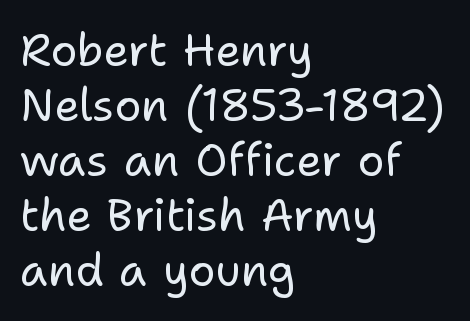
Style check: upright. These lines are rendered in a variable-pitch font. Does extra space separate the letters? No, they use regular spacing. All the whitespace from short lines collects on the right.
